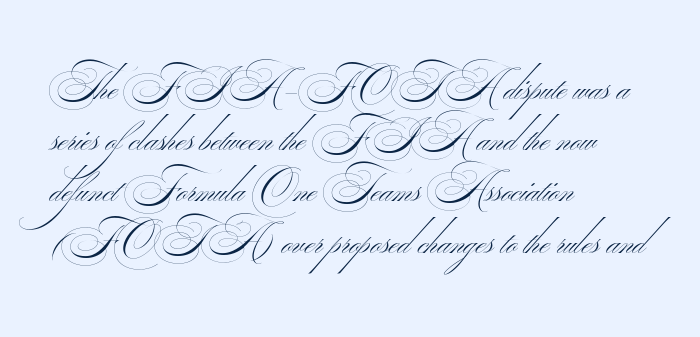
Q: Is the text bold? A: No.
Q: Is the typeface a serif or a sans-serif typeface? A: Sans-serif.
Q: Is the text underlined? A: No.
Q: How is the paragraph aligned? A: Left-aligned.
Q: Is the spacing between letters normal or unusually wide? A: Normal.
Q: Width (condensed, normal, or wide)? A: Wide.
Q: Stroke contrast? A: Medium.
Q: Monospaced? A: No.
